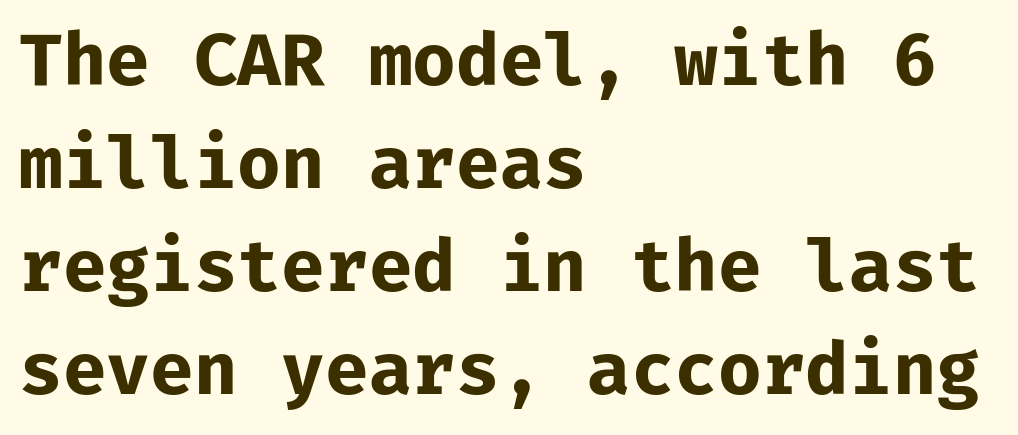
The rendering uses typewriter-style spacing with identical character cells. The letters stand straight up with perfectly vertical stems. No extra tracking has been applied to these lines. Descender tails drop into unmarked territory. Students, this is bold: see how much ink each stroke carries. The ragged edge is on the right, which tells us the setting is flush left.
